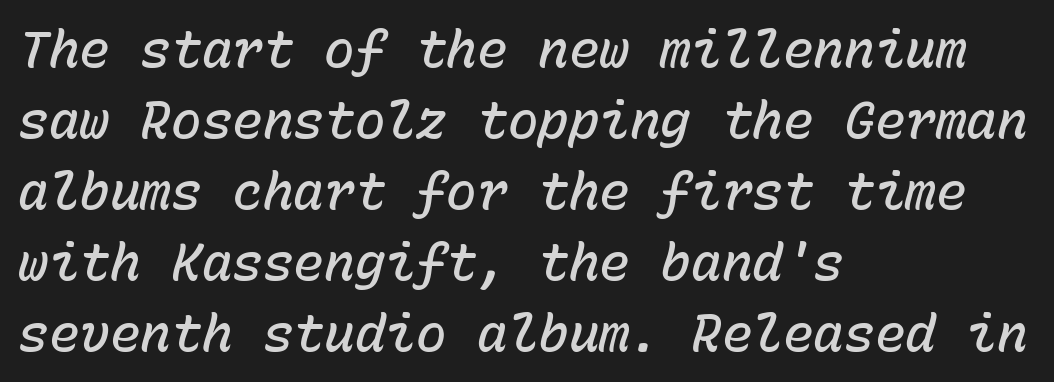
The image shows 51 px semibold type, italic (leaning right), monospaced; set left-aligned, normal line spacing (1.39x), normal letter spacing, not underlined; low stroke contrast and a medium x-height.
